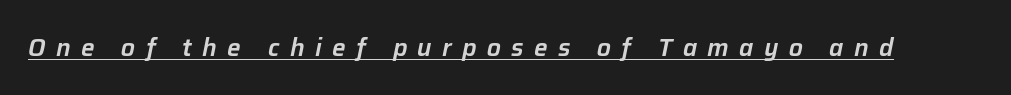
{"italic": "yes", "lean": "right", "slant_degrees": 12, "underline": "yes", "letter_spacing": "wide", "letter_spacing_em": 0.43, "glyph_px": 24}
